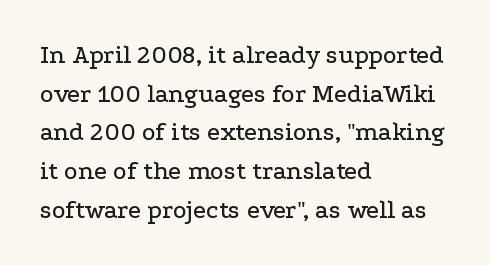
Q: Is the text italic (slanted)? A: No, it is upright.
Q: Is the text underlined? A: No.
Q: How is the paragraph aligned? A: Left-aligned.
Q: Is the spacing between letters normal or unusually wide? A: Normal.
Q: Is the spacing between lines tight, normal or loose? A: Normal.
